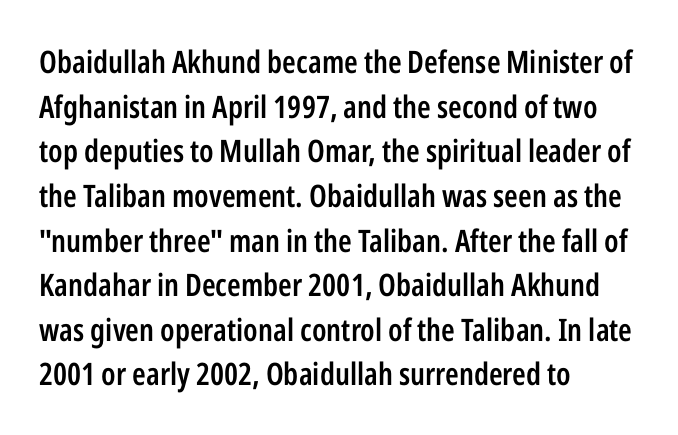
The image shows 31 px semibold, condensed sans-serif type, upright; set left-aligned, normal line spacing (1.44x), normal letter spacing, not underlined; low stroke contrast and a medium x-height.
